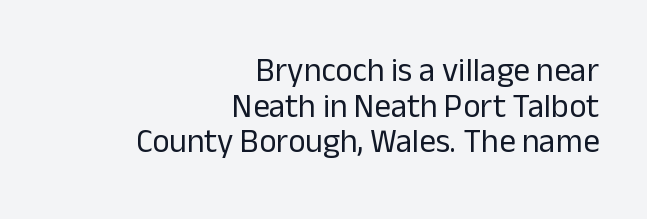
A typesetter would call this proportional, since set widths differ per character. The designer went with a sans here, leaving each stem footless. Line endings align vertically; line beginnings do not. Is this a heavy cut? Hardly; it is regular or lighter. Successive baselines arrive quickly, one right under another. Each row of text sits above clean, open space.
